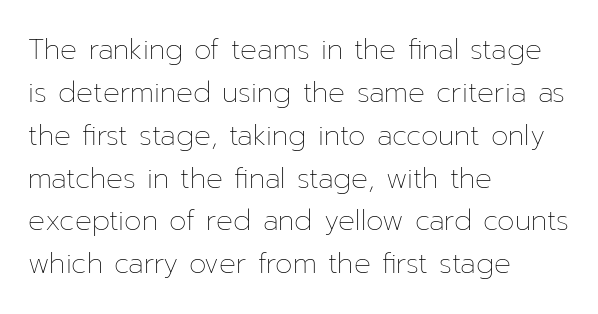
Q: Is the text bold? A: No.
Q: Is the text italic (slanted)? A: No, it is upright.
Q: Is the text underlined? A: No.
Q: How is the paragraph aligned? A: Left-aligned.
Q: Is the spacing between letters normal or unusually wide? A: Normal.
Q: Is the spacing between lines tight, normal or loose? A: Normal.
Q: Width (condensed, normal, or wide)? A: Normal.
Q: Stroke contrast? A: Low.
Q: x-height? A: Medium.
Q: Monospaced? A: No.
